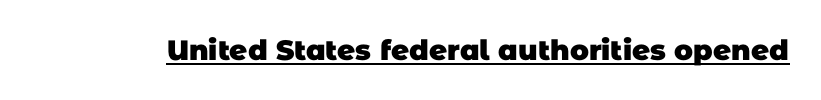
Q: Is the text bold? A: Yes.
Q: Is the typeface a serif or a sans-serif typeface? A: Sans-serif.
Q: Is the text underlined? A: Yes.
Q: Is the spacing between letters normal or unusually wide? A: Normal.
Q: Width (condensed, normal, or wide)? A: Normal.
Q: Stroke contrast? A: Low.
Q: x-height? A: Large.
Q: Monospaced? A: No.
